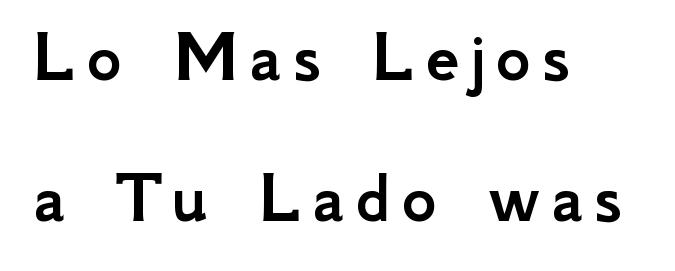
{"serif": "no", "italic": "no", "width": "normal", "stroke_contrast": "low", "x_height": "small", "monospaced": "no", "underline": "no", "align": "left", "line_spacing_ratio": 1.88, "glyph_px": 75}
